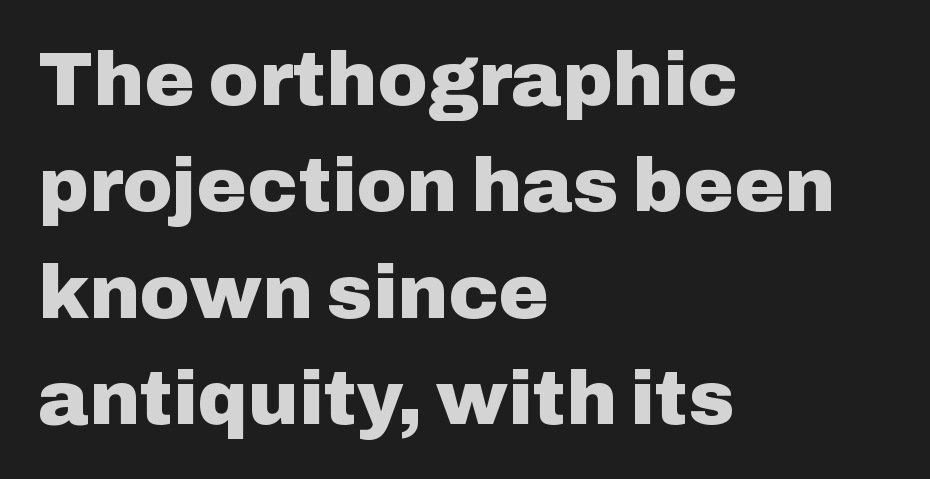
How would I describe the line gaps? Plain and ordinary. These words are printed bold, with thick strokes throughout. Bare-footed words on every line. Ascenders rise straight up at ninety degrees. Here the designer chose a conventional face with non-uniform glyph widths. Grotesque or geometric, the face here clearly has no serifs.
